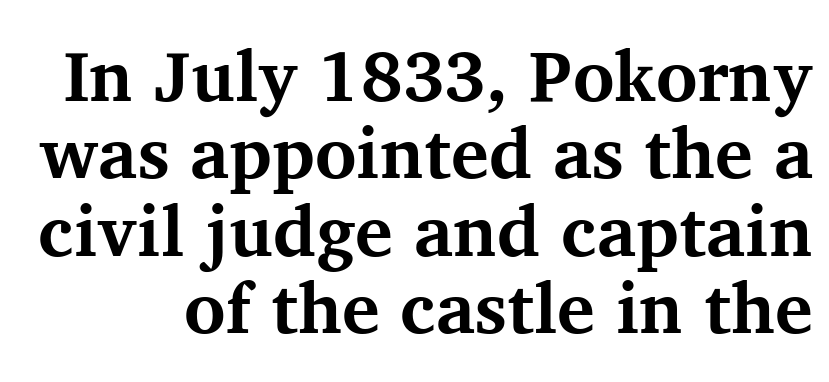
Emphasis by weight is at full strength: bold. No word sits above an underline. Think of a printed novel: that variable character pitch is what you see here. What's the leading like? Squeezed, with rows nearly overlapping. Ascenders rise straight up at ninety degrees. The text was rendered using a seriffed face with decorative stroke endings.
